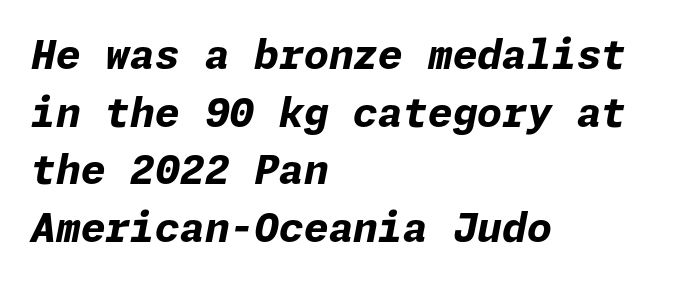
Q: Is the text bold? A: Yes.
Q: Is the text italic (slanted)? A: Yes, it leans right by about 11 degrees.
Q: Is the text underlined? A: No.
Q: How is the paragraph aligned? A: Left-aligned.
Q: Is the spacing between letters normal or unusually wide? A: Normal.
Q: Is the spacing between lines tight, normal or loose? A: Normal.
Q: Width (condensed, normal, or wide)? A: Normal.
Q: Stroke contrast? A: Low.
Q: x-height? A: Medium.
